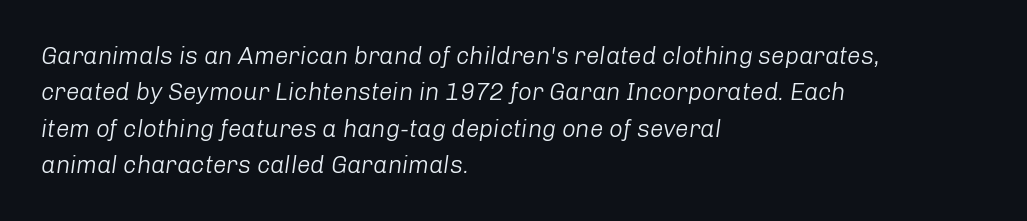
The image shows 24 px text type, italic (leaning right); set left-aligned, normal line spacing (1.52x), normal letter spacing, not underlined.
